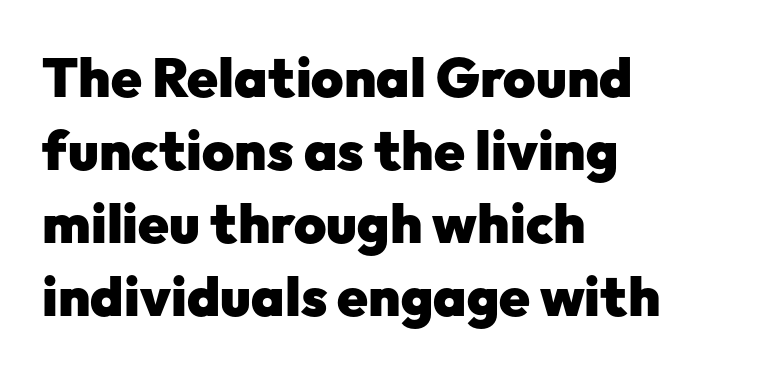
Q: Is the text bold? A: Yes.
Q: Is the text italic (slanted)? A: No, it is upright.
Q: Is the typeface a serif or a sans-serif typeface? A: Sans-serif.
Q: Is the text underlined? A: No.
Q: How is the paragraph aligned? A: Left-aligned.
Q: Is the spacing between letters normal or unusually wide? A: Normal.
Q: Is the spacing between lines tight, normal or loose? A: Normal.
Q: Width (condensed, normal, or wide)? A: Normal.
Q: Stroke contrast? A: Low.
Q: x-height? A: Medium.
Q: Monospaced? A: No.
